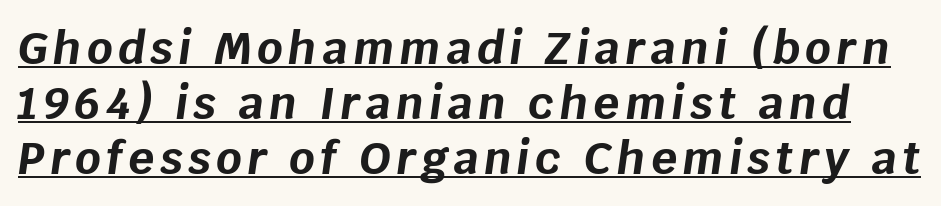
Proportional: the letters do not fall into vertical columns. The glyphs are accompanied by a horizontal stroke just below them. Every character sits at an angle, as italics do. The font is running at its bold setting.
